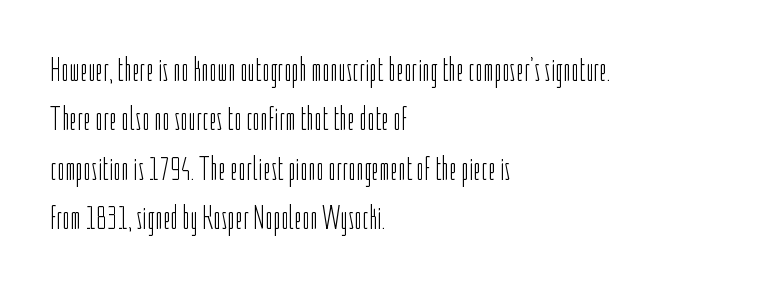
The typesetter chose a ragged-right arrangement here. Line spacing here is normal. The foot of each line stays bare and open. Is the letter spacing exaggerated? No — it looks like the ordinary default. Posture: vertical.
